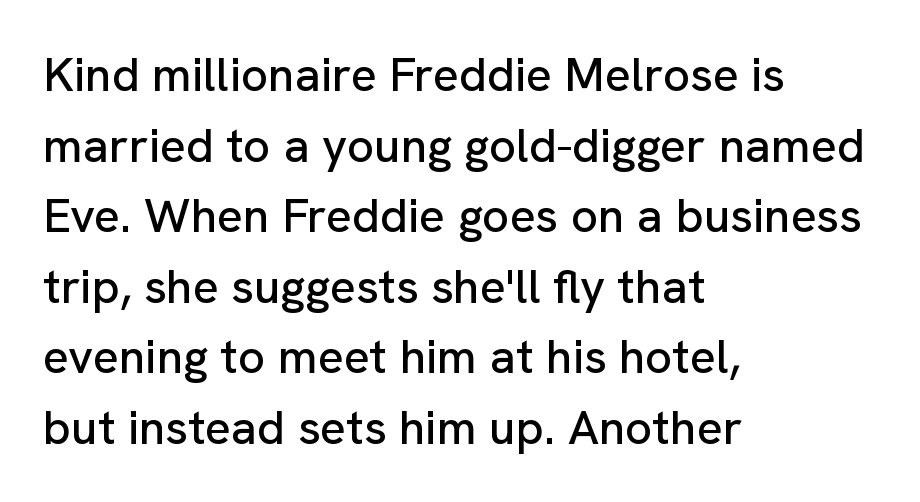
{"serif": "no", "italic": "no", "width": "normal", "stroke_contrast": "low", "x_height": "medium", "monospaced": "no", "underline": "no", "align": "left", "line_spacing": "normal", "line_spacing_ratio": 1.47, "letter_spacing": "normal", "letter_spacing_em": 0.0, "glyph_px": 48}
